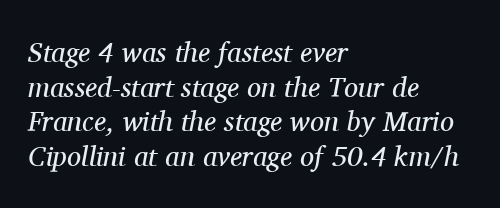
The image shows 28 px regular-weight serif type, italic (leaning right); set left-aligned, line spacing 1.24x, normal letter spacing, not underlined; medium stroke contrast and a medium x-height.
